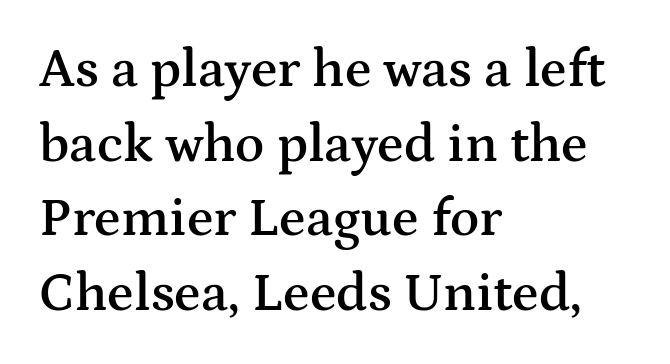
This sample is left-justified, so line endings fall wherever the words run out. This is the in-between weight designers call semibold or demi. Characters remain perfectly vertical along every line. A typesetter would label this face a serif. The specimen omits any rule beneath the text block's lines. Honestly, the row spacing looks completely unremarkable.
